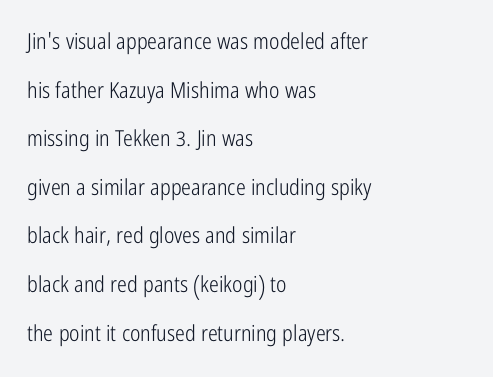
The image shows 22 px text type, upright; set left-aligned, loose line spacing (2.21x), normal letter spacing, not underlined.
